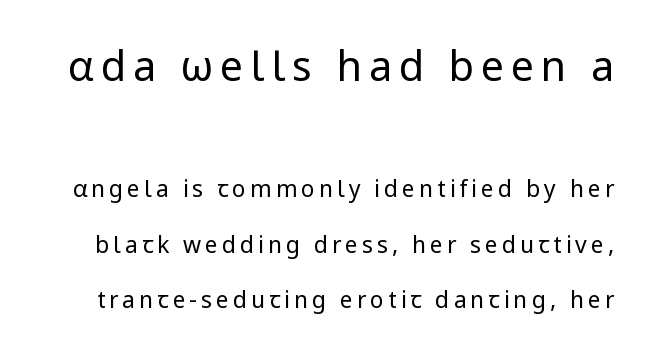
Q: Is the text bold? A: No.
Q: Is the text italic (slanted)? A: No, it is upright.
Q: Is the typeface a serif or a sans-serif typeface? A: Sans-serif.
Q: Is the text underlined? A: No.
Q: Is the spacing between lines tight, normal or loose? A: Loose.
Q: Which block of text is set in a larger size, the first (top) or the second (bottom)? A: The first (top) one.
Q: Width (condensed, normal, or wide)? A: Normal.
Q: Stroke contrast? A: Low.
Q: x-height? A: Medium.
Q: Monospaced? A: No.
